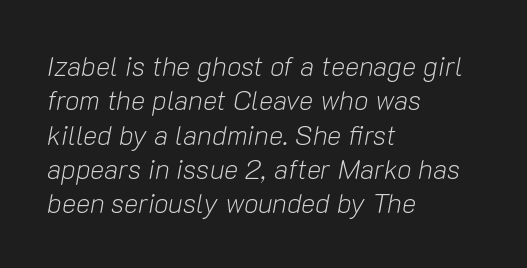
The strip under each line holds only bare page. The lines are quadded left. Italic? Definitely — the glyphs are oblique. The rendering keeps characters at their native spacing.
